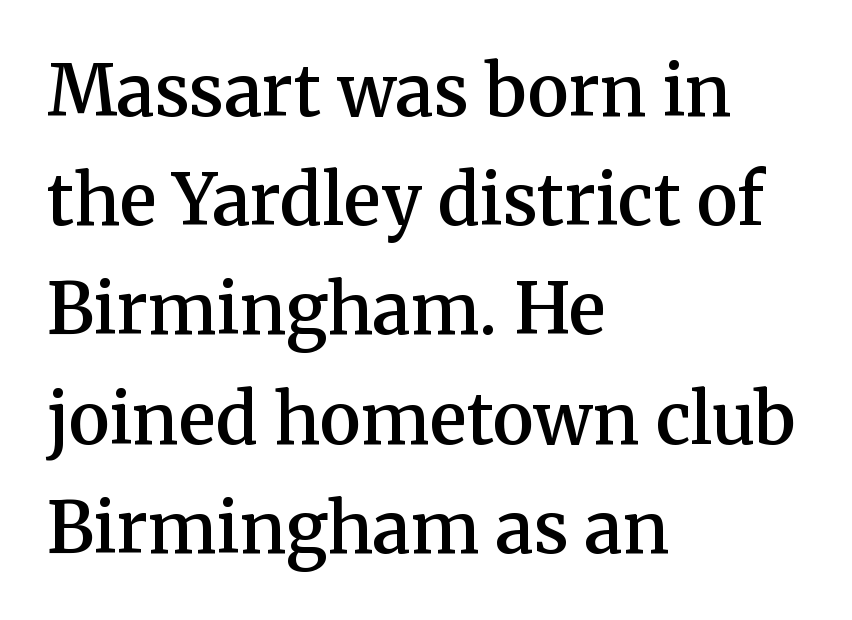
{"serif": "yes", "italic": "no", "bold": "semi", "weight": "semibold", "width": "normal", "stroke_contrast": "medium", "x_height": "medium", "monospaced": "no", "underline": "no", "align": "left", "line_spacing": "normal", "line_spacing_ratio": 1.56, "letter_spacing": "normal", "letter_spacing_em": 0.0, "glyph_px": 70}
